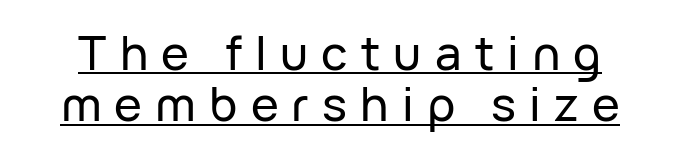
The image shows 47 px sans-serif type, upright; set tight line spacing (1.09x), unusually wide letter spacing (+0.28 em), underlined; low stroke contrast and a medium x-height.
